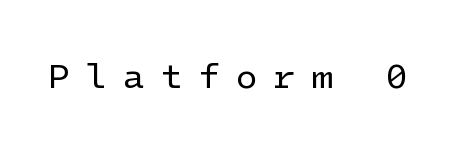
The image shows 36 px regular-weight sans-serif type, upright; set unusually wide letter spacing (+0.43 em), not underlined; low stroke contrast and a medium x-height.
